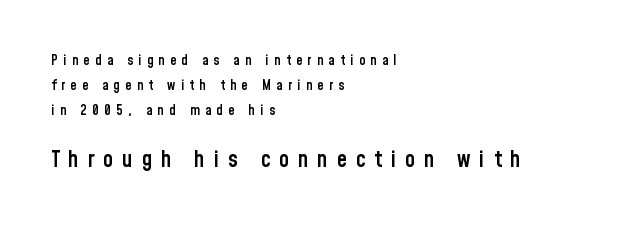
The image shows 23 px text type, upright; set left-aligned, line spacing 1.77x, unusually wide letter spacing (+0.38 em), not underlined; the second (bottom) block is 1.64x larger.
